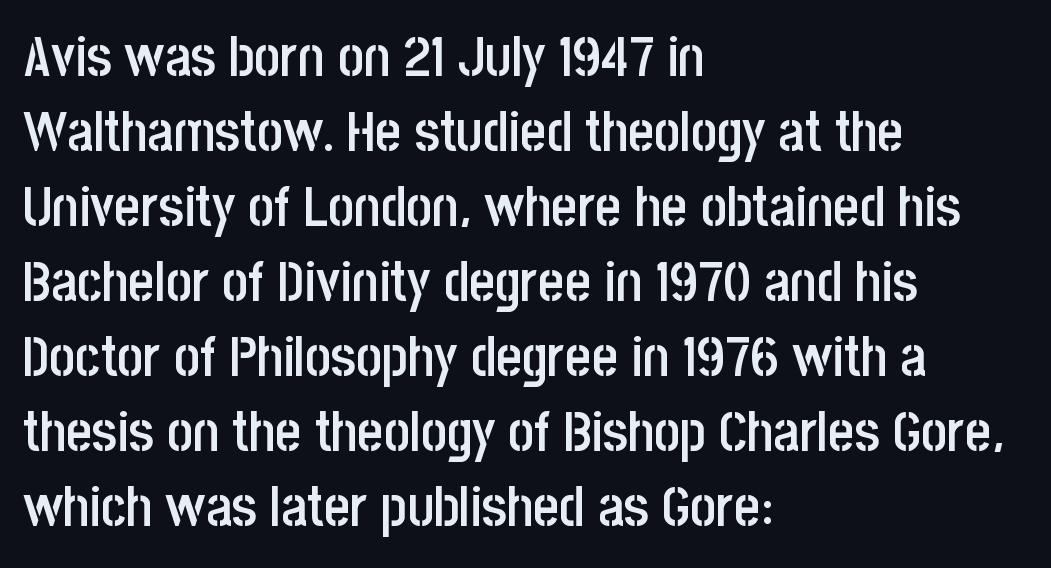
{"serif": "no", "italic": "no", "bold": "semi", "weight": "semibold", "width": "condensed", "stroke_contrast": "low", "x_height": "large", "monospaced": "no", "underline": "no", "align": "left", "line_spacing": "normal", "line_spacing_ratio": 1.34, "letter_spacing": "normal", "letter_spacing_em": 0.0, "glyph_px": 56}
